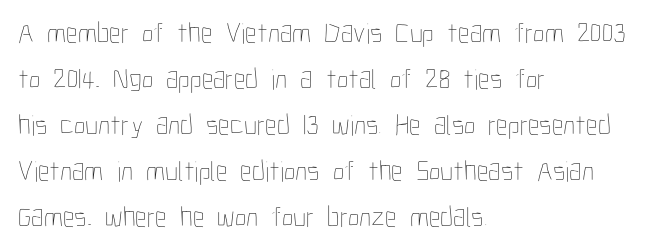
{"italic": "no", "bold": "no", "weight": "thin", "width": "condensed", "stroke_contrast": "low", "x_height": "medium", "monospaced": "no", "underline": "no", "align": "left", "line_spacing": "normal", "line_spacing_ratio": 1.59, "letter_spacing": "normal", "letter_spacing_em": 0.0, "glyph_px": 29}
